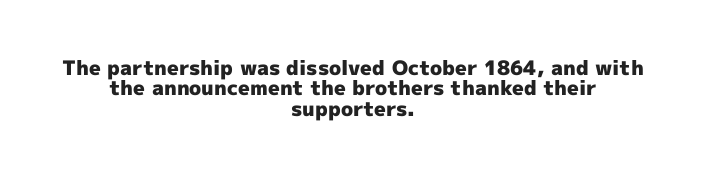
Q: Is the text bold? A: Yes.
Q: Is the text italic (slanted)? A: No, it is upright.
Q: Is the text underlined? A: No.
Q: How is the paragraph aligned? A: Centered.
Q: Is the spacing between letters normal or unusually wide? A: Normal.
Q: Is the spacing between lines tight, normal or loose? A: Tight.
